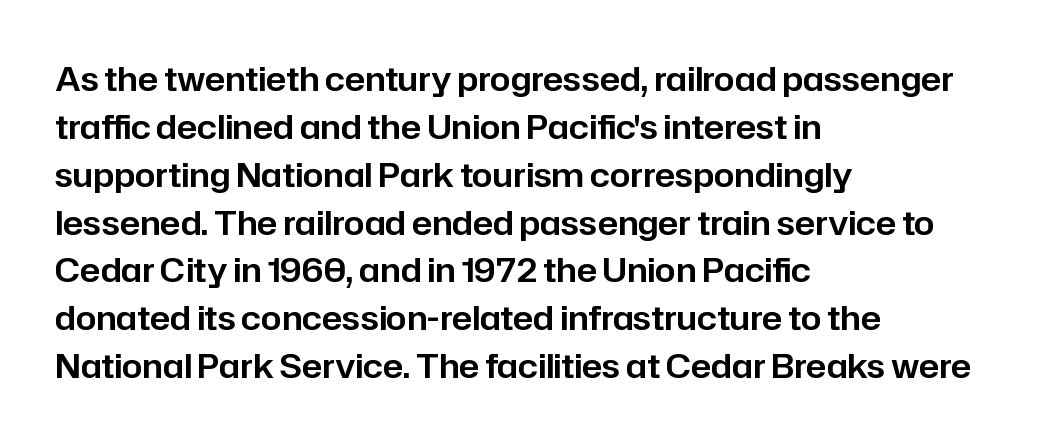
Q: Is the text italic (slanted)? A: No, it is upright.
Q: Is the typeface a serif or a sans-serif typeface? A: Sans-serif.
Q: Is the text underlined? A: No.
Q: How is the paragraph aligned? A: Left-aligned.
Q: Is the spacing between letters normal or unusually wide? A: Normal.
Q: Is the spacing between lines tight, normal or loose? A: Normal.
Q: Width (condensed, normal, or wide)? A: Normal.
Q: Stroke contrast? A: Low.
Q: x-height? A: Medium.
Q: Monospaced? A: No.
